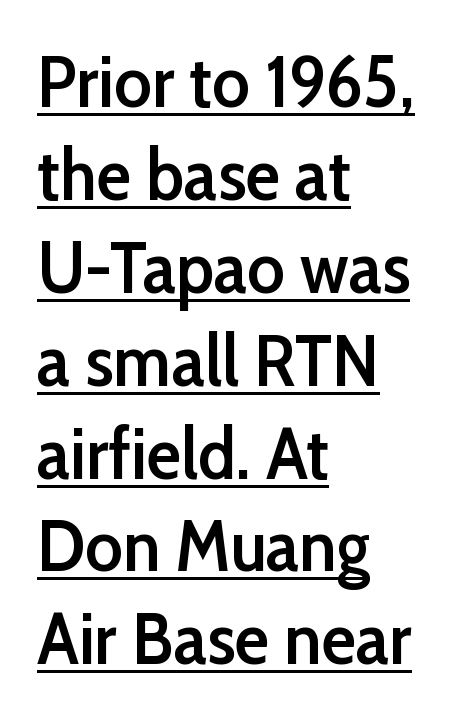
Q: Is the text bold? A: Semi-bold.
Q: Is the text italic (slanted)? A: No, it is upright.
Q: Is the typeface a serif or a sans-serif typeface? A: Sans-serif.
Q: Is the text underlined? A: Yes.
Q: How is the paragraph aligned? A: Left-aligned.
Q: Is the spacing between letters normal or unusually wide? A: Normal.
Q: Is the spacing between lines tight, normal or loose? A: Normal.
Q: Width (condensed, normal, or wide)? A: Normal.
Q: Stroke contrast? A: Low.
Q: x-height? A: Medium.
Q: Monospaced? A: No.
